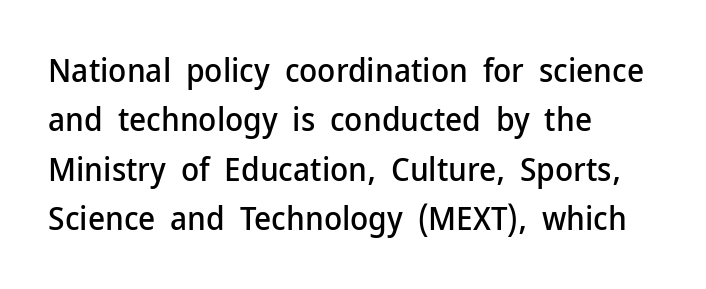
{"serif": "no", "italic": "no", "width": "normal", "stroke_contrast": "low", "x_height": "medium", "monospaced": "no", "underline": "no", "align": "left", "line_spacing": "normal", "line_spacing_ratio": 1.5, "letter_spacing": "normal", "letter_spacing_em": 0.0, "glyph_px": 33}
